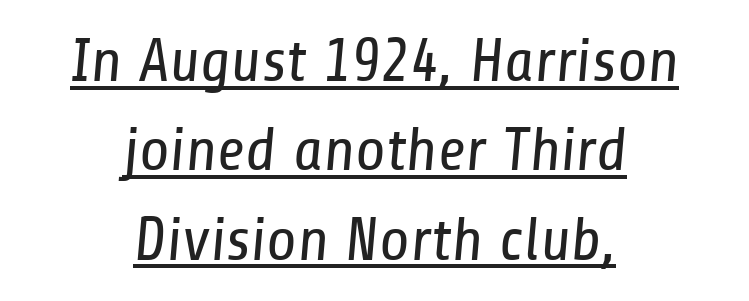
The image shows 62 px regular-weight, condensed sans-serif type; set centered, normal line spacing (1.44x), normal letter spacing, underlined; low stroke contrast and a medium x-height.
